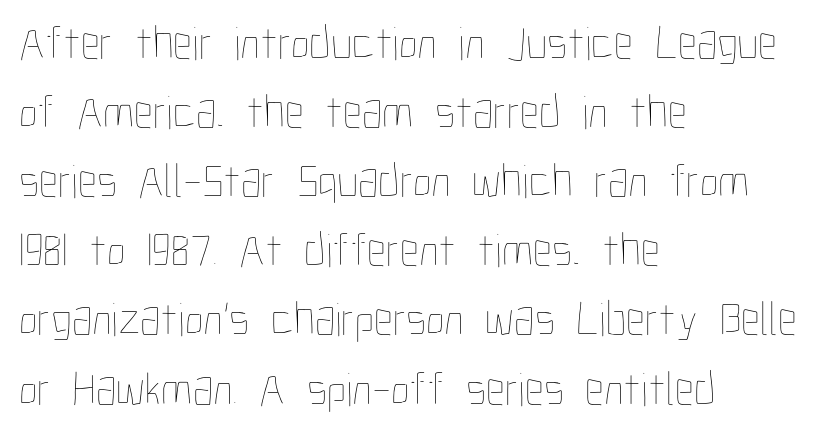
Q: Is the text bold? A: No.
Q: Is the text italic (slanted)? A: No, it is upright.
Q: Is the text underlined? A: No.
Q: How is the paragraph aligned? A: Left-aligned.
Q: Is the spacing between letters normal or unusually wide? A: Normal.
Q: Is the spacing between lines tight, normal or loose? A: Normal.
Q: Width (condensed, normal, or wide)? A: Condensed.
Q: Stroke contrast? A: Low.
Q: x-height? A: Medium.
Q: Monospaced? A: No.
